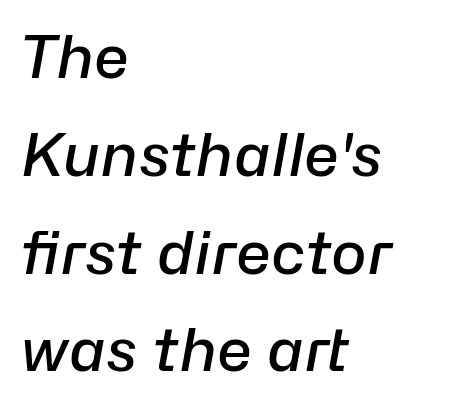
{"italic": "yes", "lean": "right", "slant_degrees": 10, "bold": "semi", "weight": "semibold", "width": "normal", "stroke_contrast": "low", "x_height": "medium", "monospaced": "no", "underline": "no", "align": "left", "line_spacing": "normal", "line_spacing_ratio": 1.63, "letter_spacing": "normal", "letter_spacing_em": 0.0, "glyph_px": 60}
